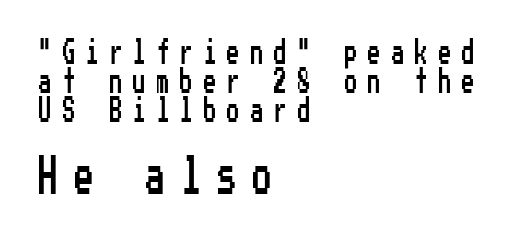
In this sample the second text group is rendered at the bigger scale. Does extra space separate the letters? Yes, quite a lot of it. Which margin do the lines hug? The left one — the right edge is uneven. Words float on clear page, feet unadorned. Notice how the stems are strictly vertical — no italics here. A sans-serif font was chosen for this passage.
